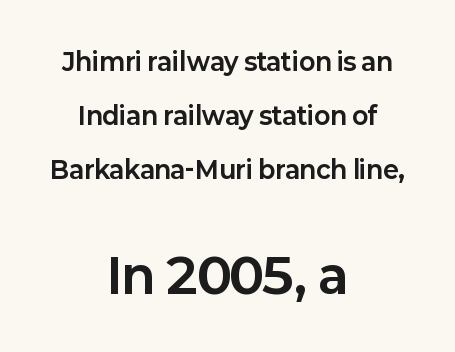
Reading top to bottom, the characters get bigger at the block break. These lines keep a tight, regular rhythm from letter to letter. The lines are quadded center. A bare baseline throughout the passage. The block of text is sparse from top to bottom, with ample space between rows. Nothing sits at the stroke ends, so this counts as sans-serif.
